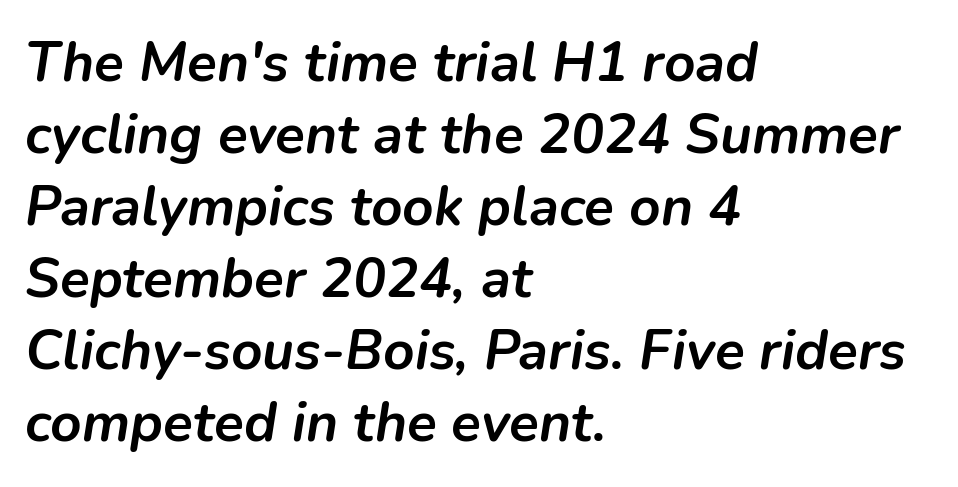
{"italic": "yes", "lean": "right", "slant_degrees": 9, "bold": "yes", "weight": "semibold", "width": "normal", "stroke_contrast": "low", "x_height": "medium", "monospaced": "no", "underline": "no", "align": "left", "line_spacing": "normal", "line_spacing_ratio": 1.31, "letter_spacing": "normal", "letter_spacing_em": 0.0, "glyph_px": 55}
